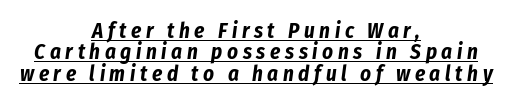
{"italic": "yes", "lean": "right", "slant_degrees": 8, "bold": "yes", "underline": "yes", "align": "center", "line_spacing": "tight", "line_spacing_ratio": 1.02, "letter_spacing": "wide", "letter_spacing_em": 0.22, "glyph_px": 21}
